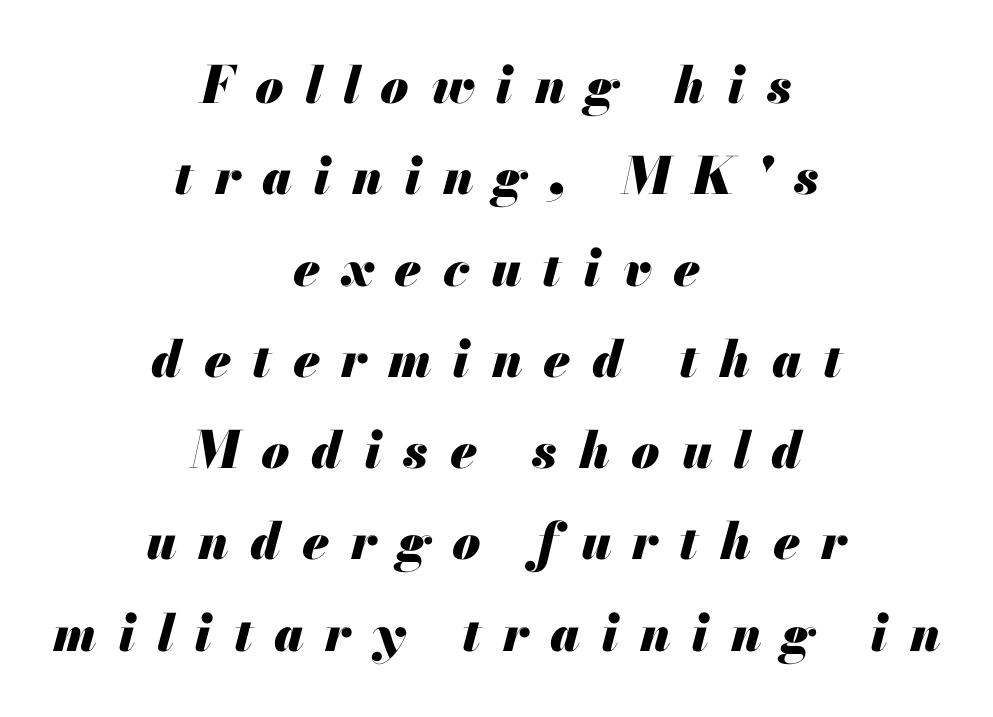
The image shows 51 px heavy type, italic (leaning right); set centered, line spacing 1.79x, unusually wide letter spacing (+0.42 em), not underlined; medium stroke contrast and a small x-height.
